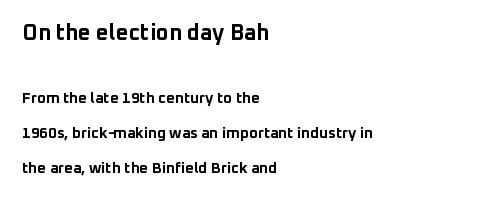
Plain, unruled lines of type. These lines stack with their left ends in a neat column. Characters follow at the spacing the type designer built in. Posture: straight, roman, zero tilt. Here the first block reads like a headline and the second like body copy.
